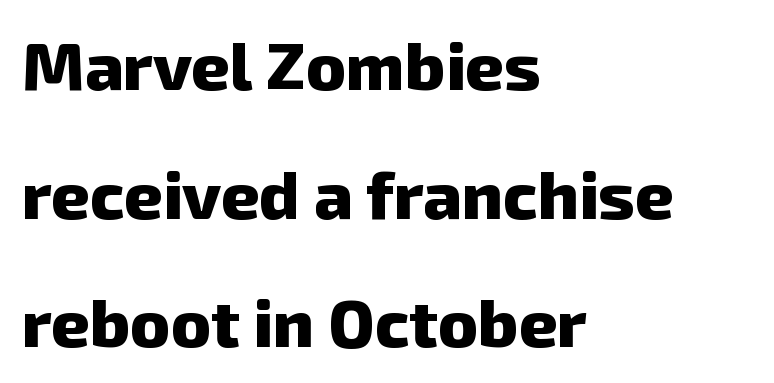
{"serif": "no", "bold": "yes", "weight": "heavy", "width": "normal", "stroke_contrast": "low", "x_height": "medium", "monospaced": "no", "underline": "no", "align": "left", "line_spacing": "loose", "line_spacing_ratio": 1.92, "letter_spacing": "normal", "letter_spacing_em": 0.0, "glyph_px": 67}
